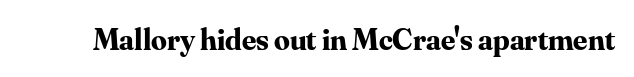
{"serif": "yes", "italic": "no", "bold": "yes", "weight": "bold", "width": "normal", "stroke_contrast": "medium", "x_height": "small", "monospaced": "no", "underline": "no", "letter_spacing": "normal", "letter_spacing_em": 0.0, "glyph_px": 31}
